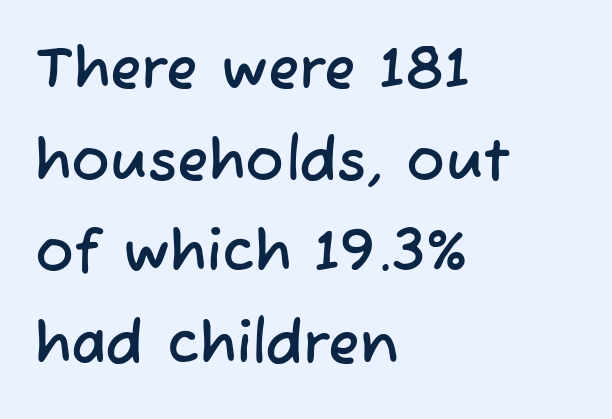
The image shows 58 px sans-serif type; set left-aligned, normal line spacing (1.58x), normal letter spacing, not underlined; low stroke contrast and a medium x-height.
